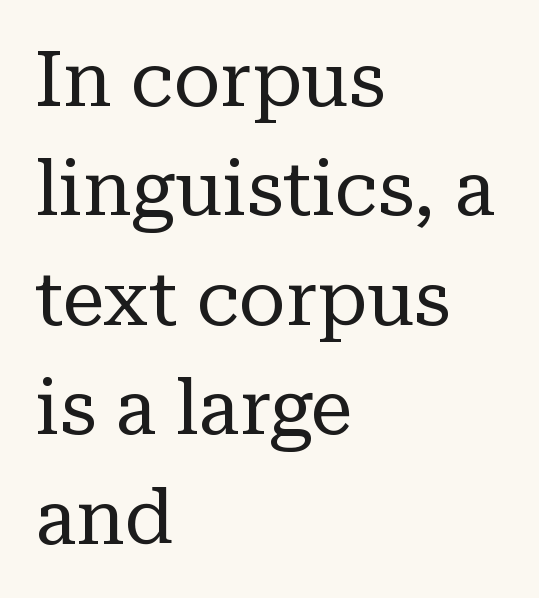
{"serif": "yes", "italic": "no", "bold": "no", "weight": "regular", "width": "normal", "stroke_contrast": "low", "x_height": "medium", "monospaced": "no", "underline": "no", "align": "left", "line_spacing": "normal", "line_spacing_ratio": 1.44, "letter_spacing": "normal", "letter_spacing_em": 0.0, "glyph_px": 76}
